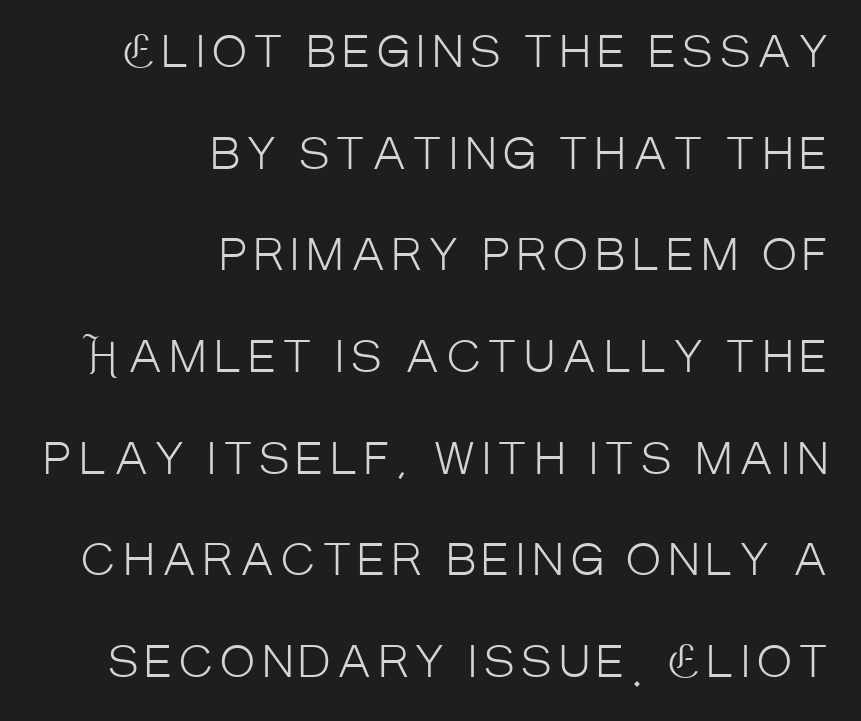
{"serif": "no", "italic": "no", "bold": "no", "weight": "light", "width": "condensed", "stroke_contrast": "low", "x_height": "large", "monospaced": "no", "underline": "no", "align": "right", "line_spacing": "loose", "line_spacing_ratio": 2.42, "glyph_px": 42}
